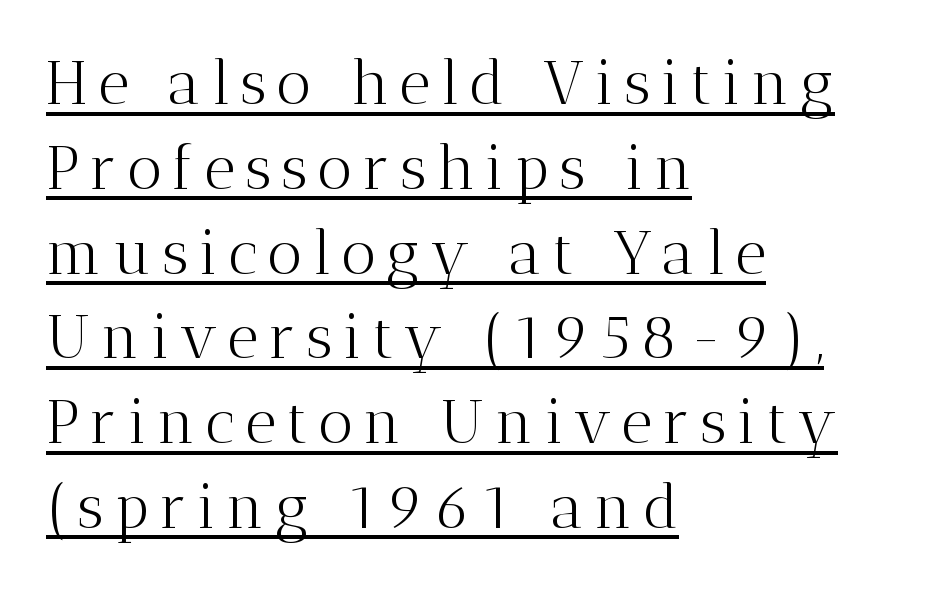
Counters stay open thanks to moderate or lighter strokes. These characters rest on top of a visible drawn line. Here the designer chose a conventional face with non-uniform glyph widths. The setting favours the left margin, as ordinary paragraphs usually do.
